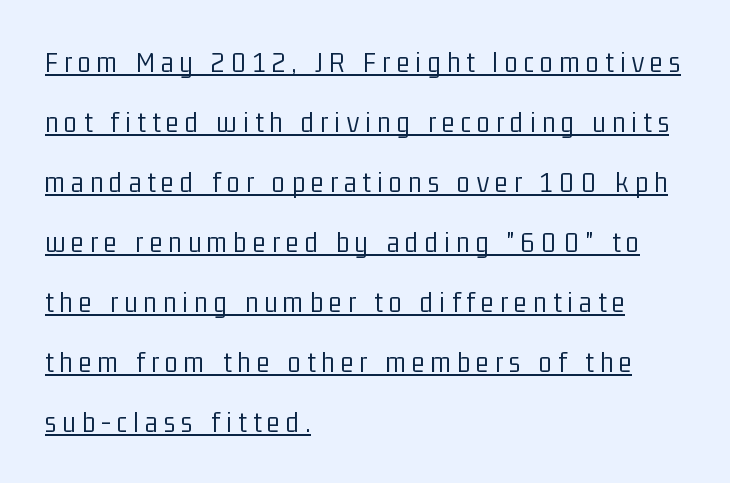
Q: Is the text bold? A: No.
Q: Is the text italic (slanted)? A: No, it is upright.
Q: Is the typeface a serif or a sans-serif typeface? A: Sans-serif.
Q: Is the text underlined? A: Yes.
Q: How is the paragraph aligned? A: Left-aligned.
Q: Is the spacing between letters normal or unusually wide? A: Unusually wide.
Q: Is the spacing between lines tight, normal or loose? A: Loose.
Q: Width (condensed, normal, or wide)? A: Condensed.
Q: Stroke contrast? A: Low.
Q: x-height? A: Medium.
Q: Monospaced? A: No.
